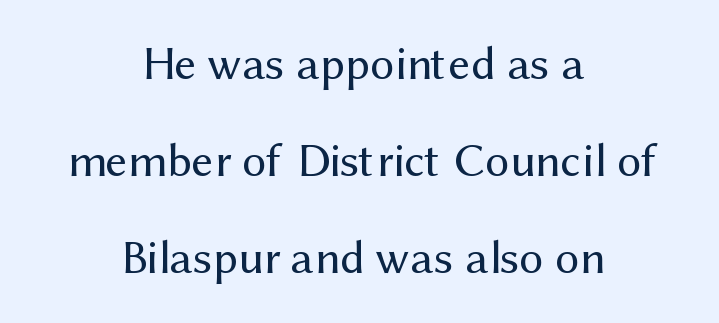
{"serif": "no", "italic": "no", "bold": "no", "weight": "regular", "width": "normal", "stroke_contrast": "medium", "x_height": "medium", "monospaced": "no", "underline": "no", "align": "center", "line_spacing": "loose", "line_spacing_ratio": 2.02, "letter_spacing": "normal", "letter_spacing_em": 0.0, "glyph_px": 48}
